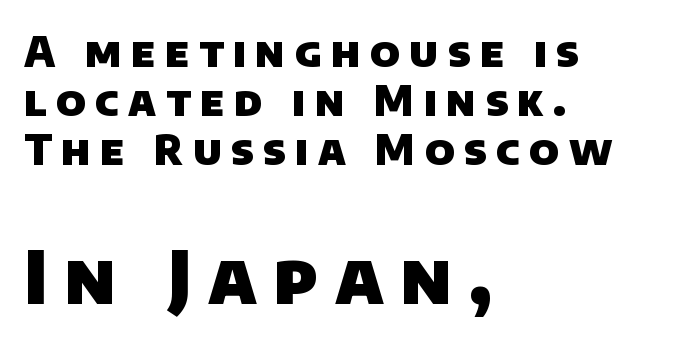
The image shows 72 px heavy sans-serif type; set left-aligned, line spacing 1.2x, unusually wide letter spacing (+0.23 em), not underlined; the second (bottom) block is 1.76x larger; low stroke contrast and a large x-height.
